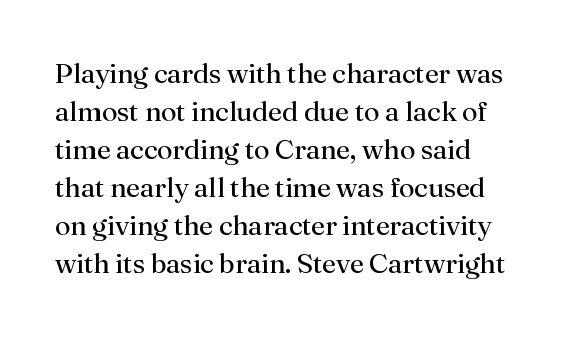
If you drew a ruler down the left edge, every line would touch it. Do the characters align in a grid? No, the font is proportional. Vertical stems look standard width or narrower in stroke. Underline: absent. Every character sits straight up, as roman type does.
